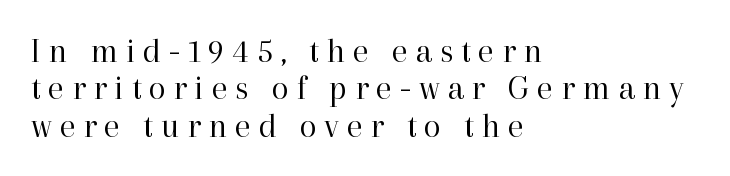
The image shows 35 px regular-weight serif type, upright; set left-aligned, tight line spacing (1.07x), unusually wide letter spacing (+0.22 em), not underlined; high stroke contrast and a medium x-height.
